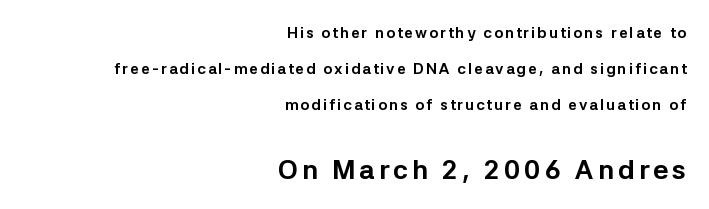
The image shows 27 px bold type, upright; set right-aligned, loose line spacing (2.4x), not underlined; the second (bottom) block is 1.8x larger.
